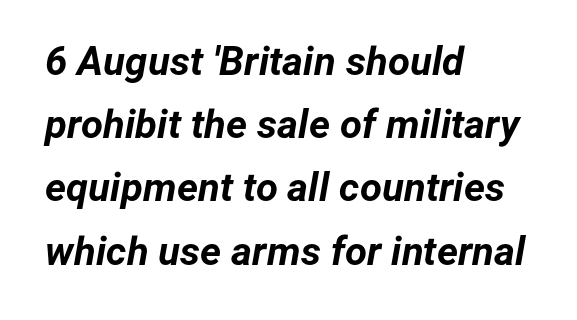
This rendering features lettering with no underline. How are the letters spaced? Ordinarily, with no added tracking. This sample has the flowing, uneven cadence of proportional lettering. Notice how the passage keeps a crisp vertical edge on the left only.
